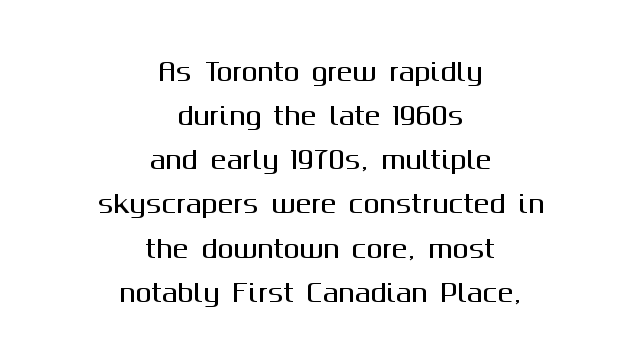
These lines stack symmetrically, like a column narrowing and widening about its center. Observe the ordinary spacing: letters are neighbours, not strangers. Unmarked baselines from the first word to the last. Ascenders rise straight up at ninety degrees.
